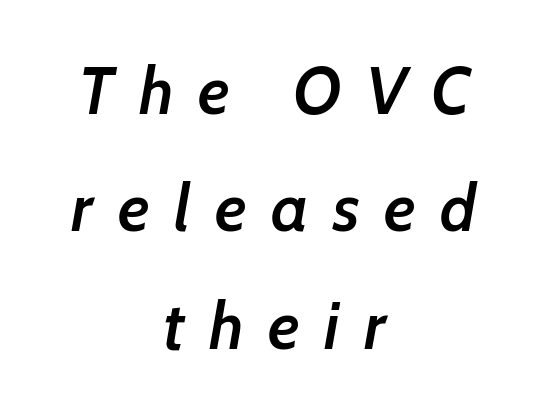
{"italic": "yes", "lean": "right", "slant_degrees": 7, "bold": "semi", "weight": "semibold", "width": "normal", "stroke_contrast": "low", "x_height": "medium", "monospaced": "no", "underline": "no", "align": "center", "line_spacing_ratio": 1.78, "letter_spacing": "wide", "letter_spacing_em": 0.37, "glyph_px": 66}
